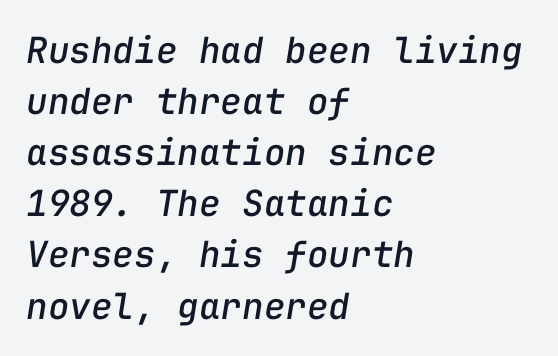
Q: Is the text italic (slanted)? A: Yes, it leans right by about 9 degrees.
Q: Is the text underlined? A: No.
Q: How is the paragraph aligned? A: Left-aligned.
Q: Is the spacing between letters normal or unusually wide? A: Normal.
Q: Is the spacing between lines tight, normal or loose? A: Normal.
Q: Width (condensed, normal, or wide)? A: Normal.
Q: Stroke contrast? A: Low.
Q: x-height? A: Medium.
Q: Monospaced? A: Yes.
